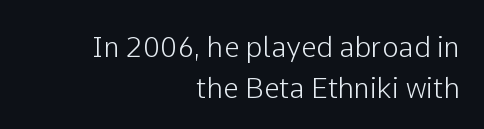
{"serif": "no", "italic": "no", "width": "normal", "stroke_contrast": "low", "x_height": "medium", "monospaced": "no", "underline": "no", "align": "right", "line_spacing": "normal", "line_spacing_ratio": 1.46, "letter_spacing": "normal", "letter_spacing_em": 0.0, "glyph_px": 28}
